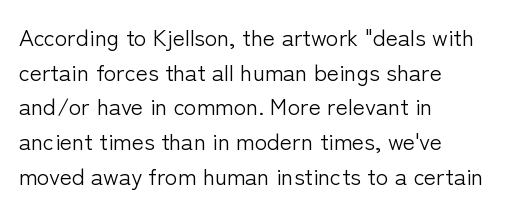
Vertical strokes here are truly vertical. Is the block centered? No — it sits flush against the left margin. Standard letterfit; no display-style spreading of the glyphs. This is not heavy type; no bold has been used.
